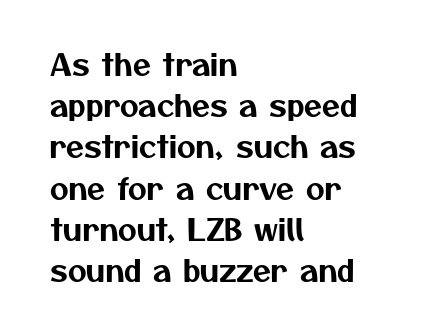
Inter-character spacing is left at the font's built-in metrics. The letters advance in unequal steps, a hallmark of proportional type. The vertical gap from one line to the next is medium. Nothing sits at the stroke ends, so this counts as sans-serif. Reading down the block, your eye returns to a fixed left position each line.
